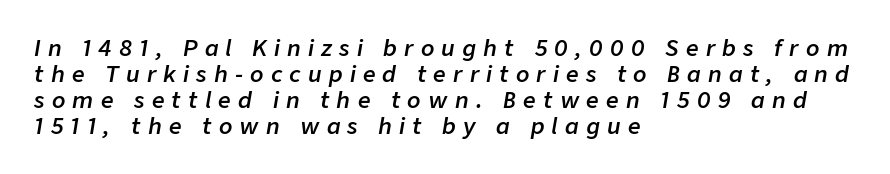
Every character sits at an angle, as italics do. Each word looks stretched out because of the extra space between its letters. Each line starts at the same left margin while the right side varies. The string is rendered with underlining switched off. I'd describe the lettering as semibold — firm but not a full bold.
